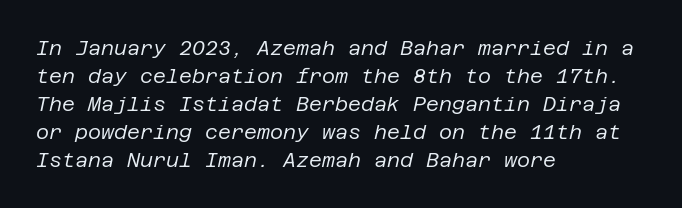
Q: Is the text bold? A: No.
Q: Is the text italic (slanted)? A: Yes, it leans right by about 12 degrees.
Q: Is the text underlined? A: No.
Q: How is the paragraph aligned? A: Left-aligned.
Q: Is the spacing between letters normal or unusually wide? A: Normal.
Q: Is the spacing between lines tight, normal or loose? A: Normal.
